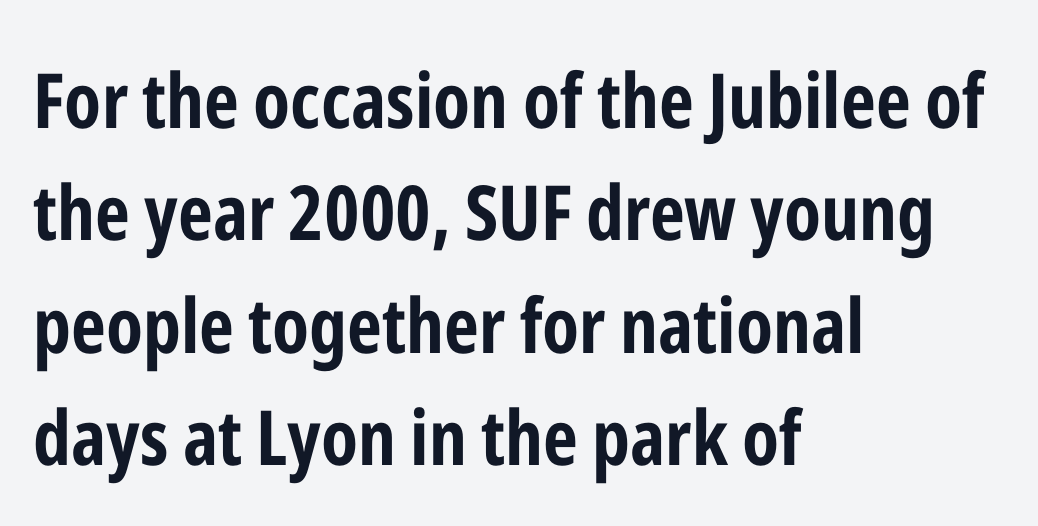
Bold? Absolutely — the strokes are thick and heavy. A roman cut, with each character standing at attention. Interline gaps are of average width in this sample. Does extra space separate the letters? No, they use regular spacing.
